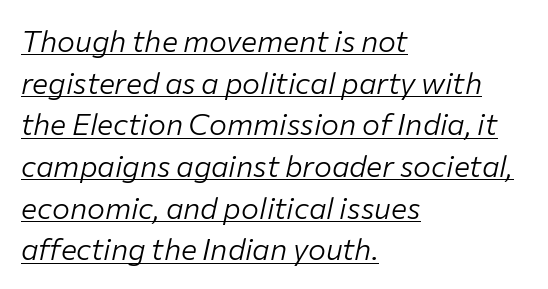
Q: Is the text bold? A: No.
Q: Is the text italic (slanted)? A: Yes, it leans right by about 12 degrees.
Q: Is the text underlined? A: Yes.
Q: How is the paragraph aligned? A: Left-aligned.
Q: Is the spacing between letters normal or unusually wide? A: Normal.
Q: Is the spacing between lines tight, normal or loose? A: Normal.
Q: Width (condensed, normal, or wide)? A: Normal.
Q: Stroke contrast? A: Low.
Q: x-height? A: Medium.
Q: Monospaced? A: No.
